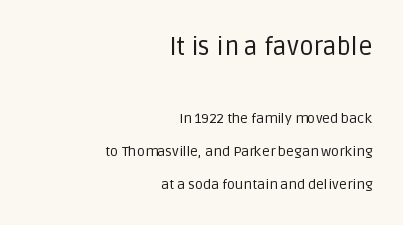
The image shows 25 px text type, upright; set right-aligned, loose line spacing (2.35x), normal letter spacing, not underlined; the first (top) block is 1.79x larger.
